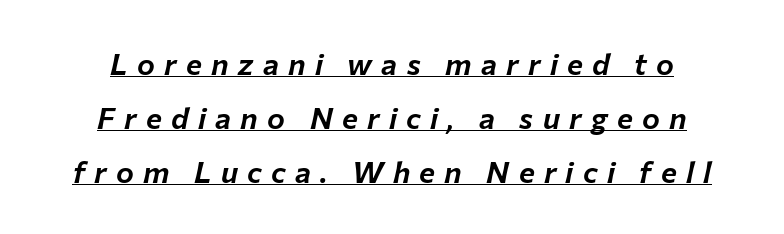
The lettering tilts uniformly, giving the passage an italic look. Students, observe the line beneath the letters — that is underlining. This rendering uses center alignment, leaving both contours irregular but symmetric. How are the letters spaced? Widely, with obvious added tracking. Varying glyph widths throughout — classic text-font behaviour.
